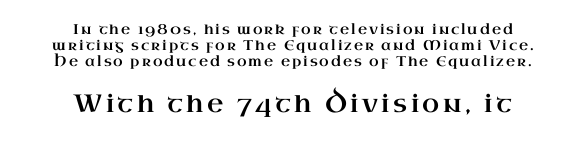
The image shows 25 px text type, upright; set centered, tight line spacing (1.13x), not underlined; the second (bottom) block is 1.79x larger.
